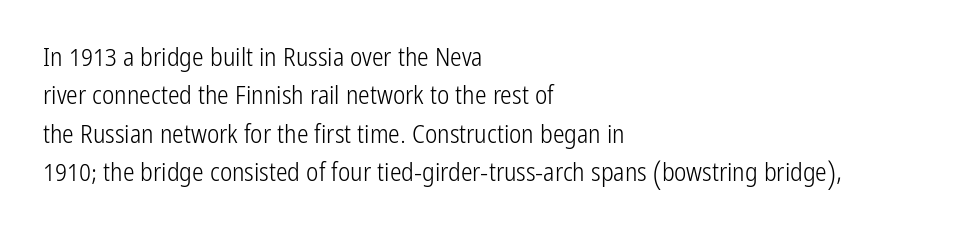
{"italic": "no", "bold": "no", "underline": "no", "align": "left", "line_spacing": "normal", "line_spacing_ratio": 1.48, "letter_spacing": "normal", "letter_spacing_em": 0.0, "glyph_px": 26}
